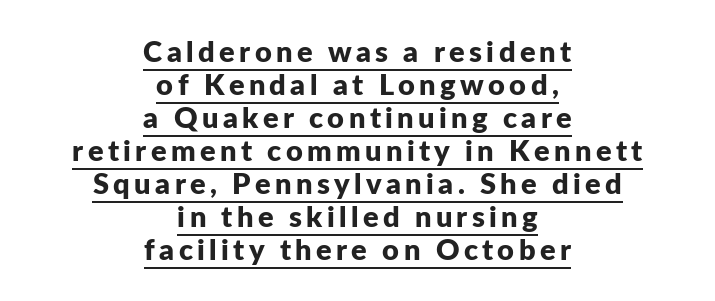
{"serif": "no", "italic": "no", "bold": "yes", "weight": "bold", "width": "normal", "stroke_contrast": "low", "x_height": "medium", "monospaced": "no", "underline": "yes", "align": "center", "line_spacing": "tight", "line_spacing_ratio": 1.14, "glyph_px": 29}
